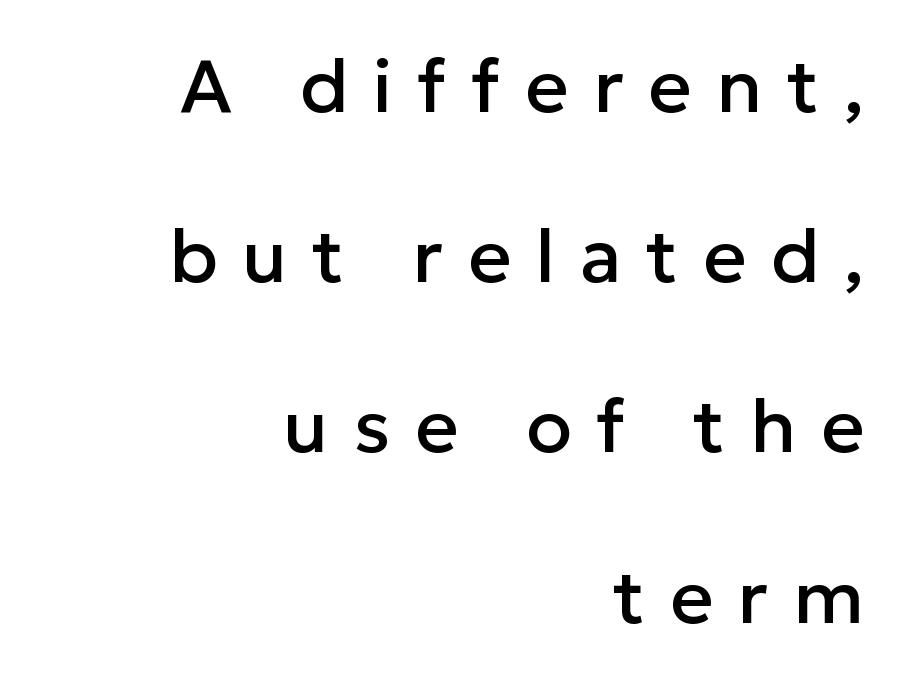
Q: Is the text italic (slanted)? A: No, it is upright.
Q: Is the typeface a serif or a sans-serif typeface? A: Sans-serif.
Q: Is the text underlined? A: No.
Q: How is the paragraph aligned? A: Right-aligned.
Q: Is the spacing between letters normal or unusually wide? A: Unusually wide.
Q: Is the spacing between lines tight, normal or loose? A: Loose.
Q: Width (condensed, normal, or wide)? A: Normal.
Q: Stroke contrast? A: Low.
Q: x-height? A: Medium.
Q: Monospaced? A: No.
